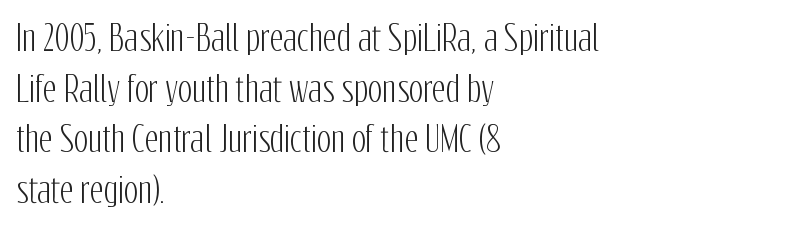
Q: Is the text italic (slanted)? A: No, it is upright.
Q: Is the typeface a serif or a sans-serif typeface? A: Sans-serif.
Q: Is the text underlined? A: No.
Q: How is the paragraph aligned? A: Left-aligned.
Q: Is the spacing between letters normal or unusually wide? A: Normal.
Q: Is the spacing between lines tight, normal or loose? A: Normal.
Q: Width (condensed, normal, or wide)? A: Condensed.
Q: Stroke contrast? A: Low.
Q: x-height? A: Medium.
Q: Monospaced? A: No.
